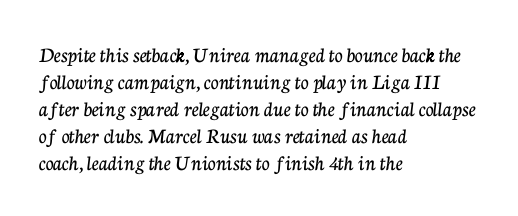
{"underline": "no", "align": "left", "line_spacing_ratio": 1.23, "letter_spacing": "normal", "letter_spacing_em": 0.0, "glyph_px": 22}
